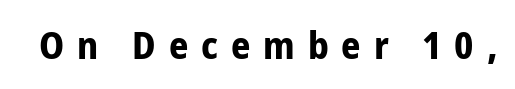
Classification — sans serif. You can tell it's not italic because the verticals are truly vertical. There is plenty of visible air inserted between adjacent glyphs. Is this a fixed-width face? No — the glyphs have proportional, varying widths. Heavy, bold letterforms. Letters rest on an invisible, unmarked baseline.
